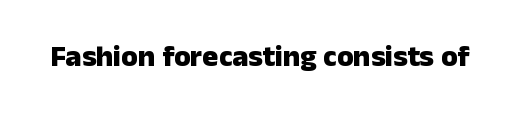
The image shows 30 px heavy sans-serif type, upright; set normal letter spacing, not underlined; low stroke contrast and a medium x-height.
